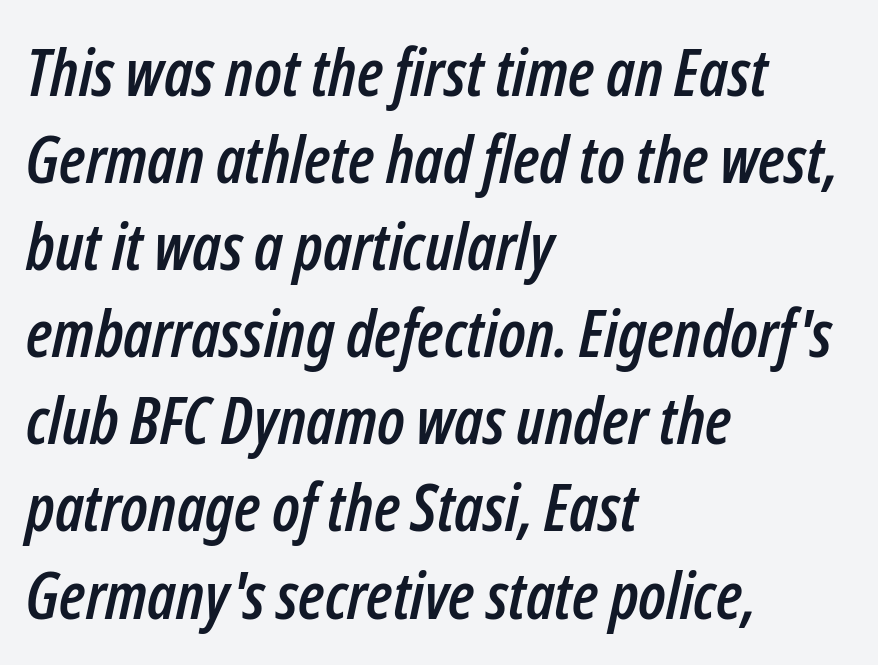
{"italic": "yes", "lean": "right", "slant_degrees": 12, "width": "condensed", "stroke_contrast": "low", "x_height": "medium", "monospaced": "no", "underline": "no", "align": "left", "line_spacing": "normal", "line_spacing_ratio": 1.34, "letter_spacing": "normal", "letter_spacing_em": 0.0, "glyph_px": 65}
